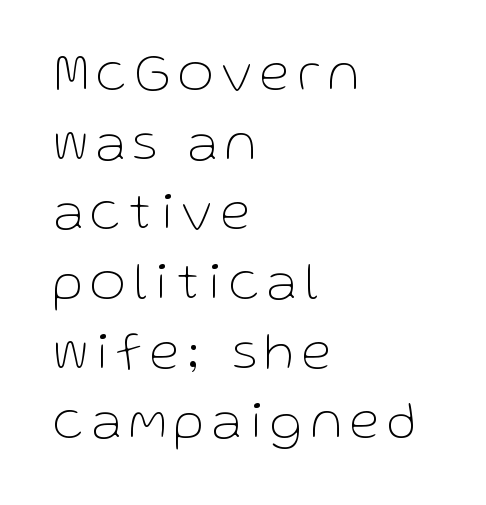
{"serif": "no", "italic": "no", "bold": "no", "weight": "thin", "width": "normal", "stroke_contrast": "low", "x_height": "medium", "monospaced": "no", "underline": "no", "align": "left", "line_spacing": "normal", "line_spacing_ratio": 1.29, "glyph_px": 54}
